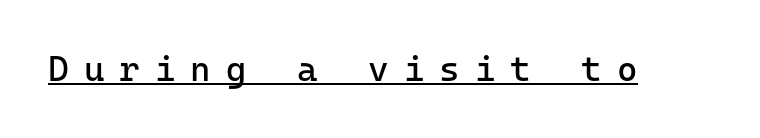
Q: Is the text bold? A: No.
Q: Is the text italic (slanted)? A: No, it is upright.
Q: Is the typeface a serif or a sans-serif typeface? A: Sans-serif.
Q: Is the text underlined? A: Yes.
Q: Is the spacing between letters normal or unusually wide? A: Unusually wide.
Q: Width (condensed, normal, or wide)? A: Normal.
Q: Stroke contrast? A: Low.
Q: x-height? A: Medium.
